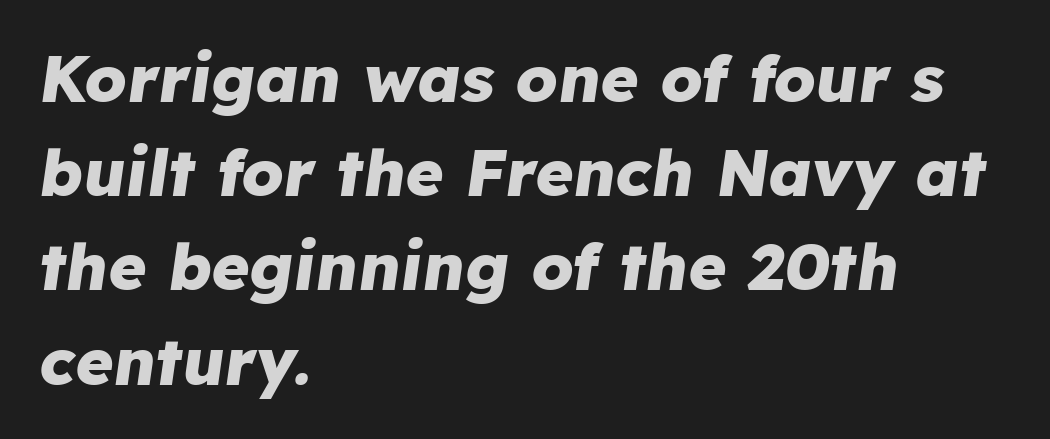
Q: Is the text bold? A: Yes.
Q: Is the text italic (slanted)? A: Yes, it leans right by about 8 degrees.
Q: Is the text underlined? A: No.
Q: How is the paragraph aligned? A: Left-aligned.
Q: Is the spacing between letters normal or unusually wide? A: Normal.
Q: Is the spacing between lines tight, normal or loose? A: Normal.
Q: Width (condensed, normal, or wide)? A: Normal.
Q: Stroke contrast? A: Low.
Q: x-height? A: Medium.
Q: Monospaced? A: No.
